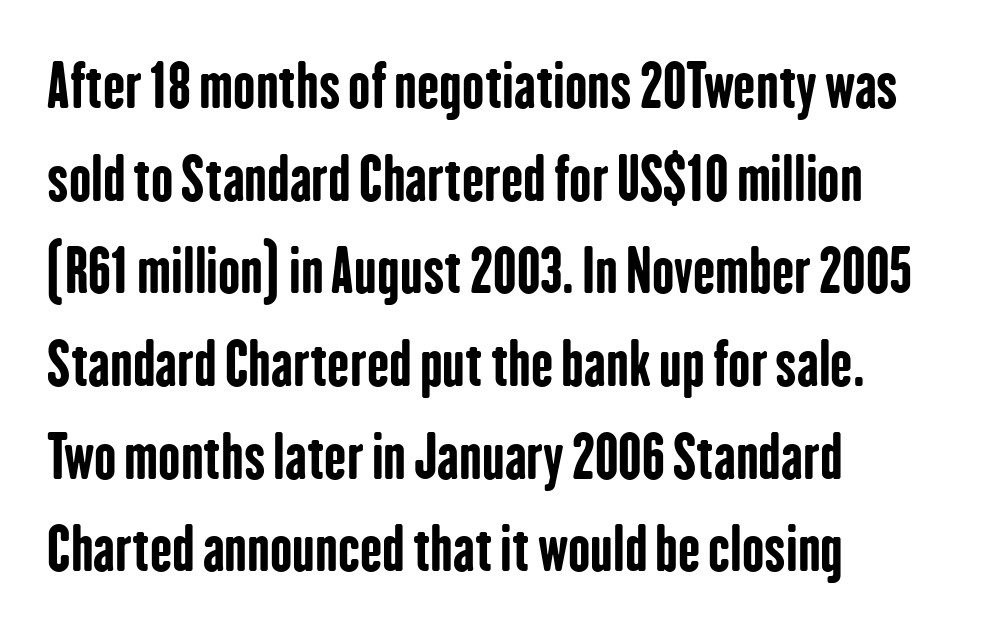
Stroke terminals: plain, sans-serif. Posture: upright roman. Letter spacing: default. Heavy-handed strokes throughout: this text is bold. This sample is left-justified, so line endings fall wherever the words run out. Character widths vary here, with narrow letters taking less room than wide ones.
